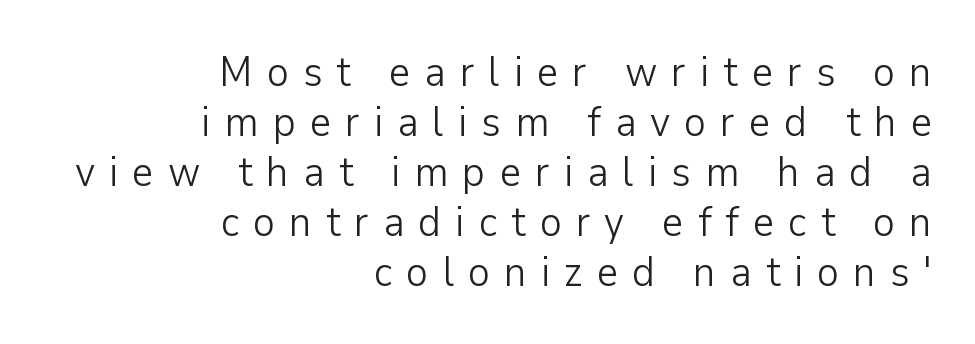
The image shows 42 px light sans-serif type, upright; set right-aligned, line spacing 1.19x, unusually wide letter spacing (+0.33 em), not underlined; low stroke contrast and a medium x-height.
